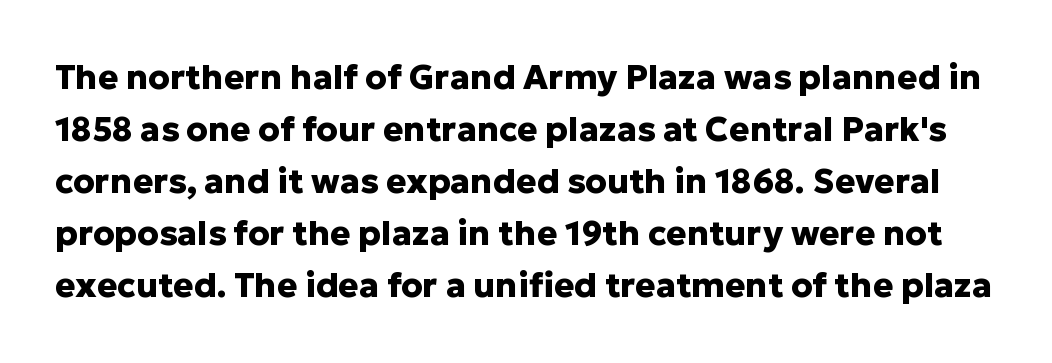
{"serif": "no", "italic": "no", "bold": "yes", "weight": "heavy", "width": "normal", "stroke_contrast": "low", "x_height": "medium", "monospaced": "no", "underline": "no", "line_spacing": "normal", "line_spacing_ratio": 1.53, "letter_spacing": "normal", "letter_spacing_em": 0.0, "glyph_px": 34}
